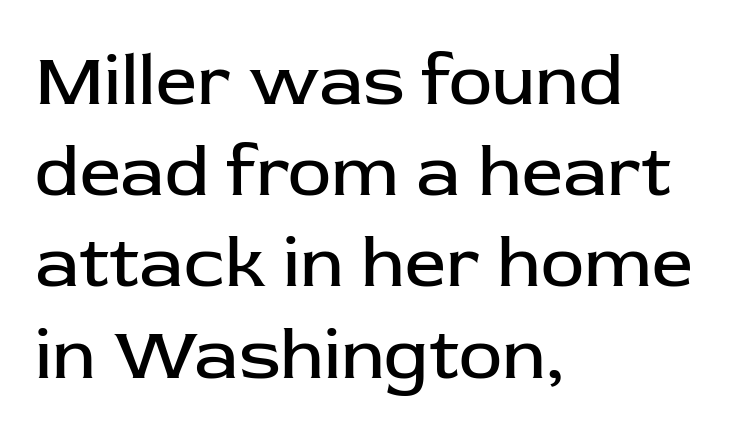
Q: Is the text bold? A: No.
Q: Is the text italic (slanted)? A: No, it is upright.
Q: Is the typeface a serif or a sans-serif typeface? A: Sans-serif.
Q: Is the text underlined? A: No.
Q: How is the paragraph aligned? A: Left-aligned.
Q: Is the spacing between letters normal or unusually wide? A: Normal.
Q: Is the spacing between lines tight, normal or loose? A: Normal.
Q: Width (condensed, normal, or wide)? A: Normal.
Q: Stroke contrast? A: Low.
Q: x-height? A: Medium.
Q: Monospaced? A: No.
